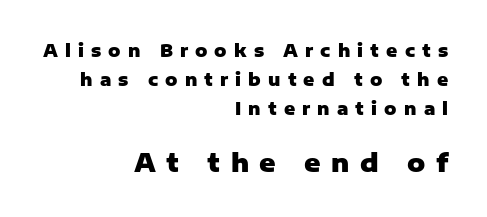
The image shows 25 px bold type, upright; set right-aligned, normal line spacing (1.7x), unusually wide letter spacing (+0.42 em), not underlined; the second (bottom) block is 1.47x larger.
